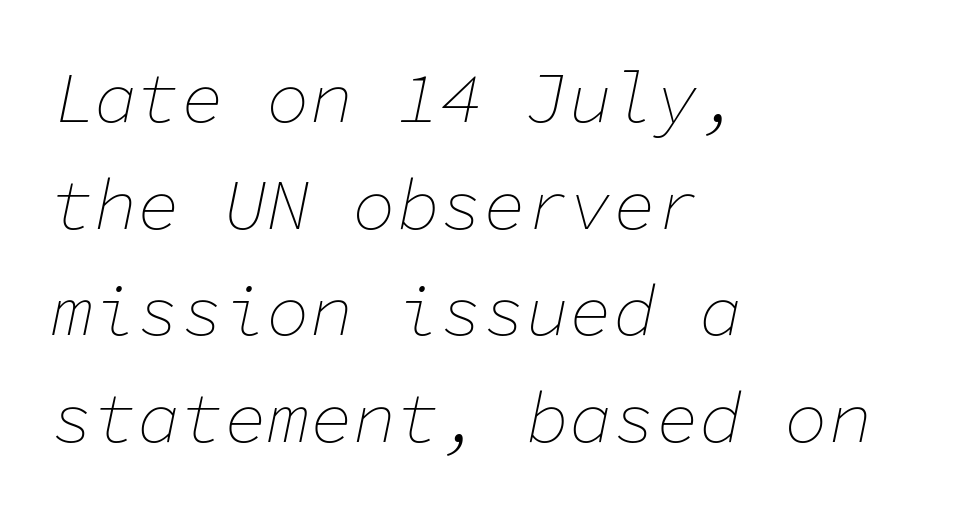
The image shows 72 px thin type, italic (leaning right), monospaced; set left-aligned, normal line spacing (1.48x), normal letter spacing, not underlined; low stroke contrast and a medium x-height.
